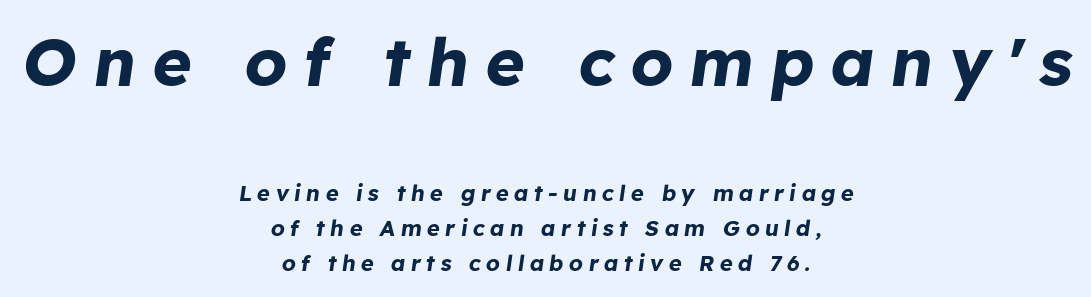
Q: Is the text bold? A: Yes.
Q: Is the text italic (slanted)? A: Yes, it leans right by about 8 degrees.
Q: Is the text underlined? A: No.
Q: How is the paragraph aligned? A: Centered.
Q: Is the spacing between letters normal or unusually wide? A: Unusually wide.
Q: Is the spacing between lines tight, normal or loose? A: Normal.
Q: Which block of text is set in a larger size, the first (top) or the second (bottom)? A: The first (top) one.
Q: Width (condensed, normal, or wide)? A: Normal.
Q: Stroke contrast? A: Low.
Q: x-height? A: Medium.
Q: Monospaced? A: No.
